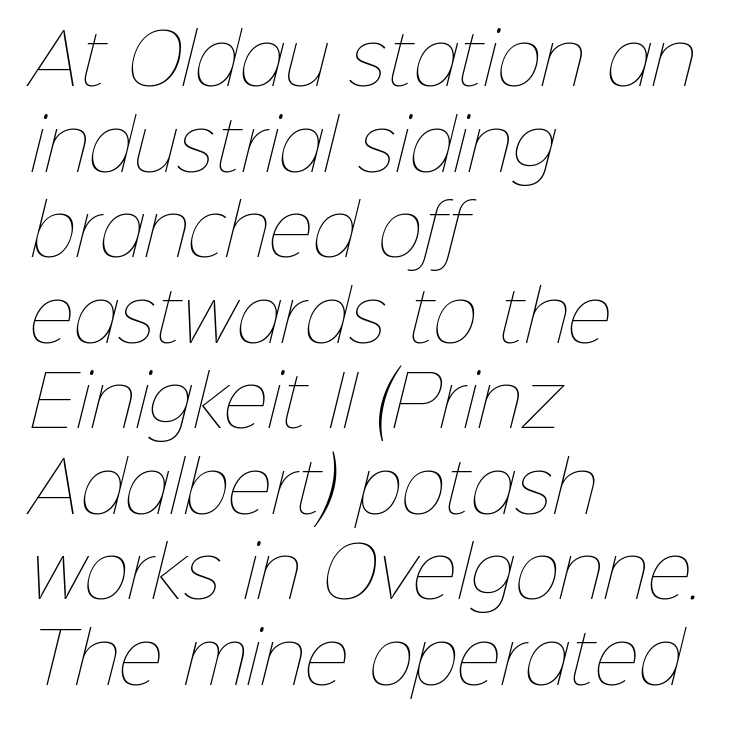
The image shows 69 px thin type; set left-aligned, line spacing 1.24x, normal letter spacing, not underlined; low stroke contrast and a medium x-height.
